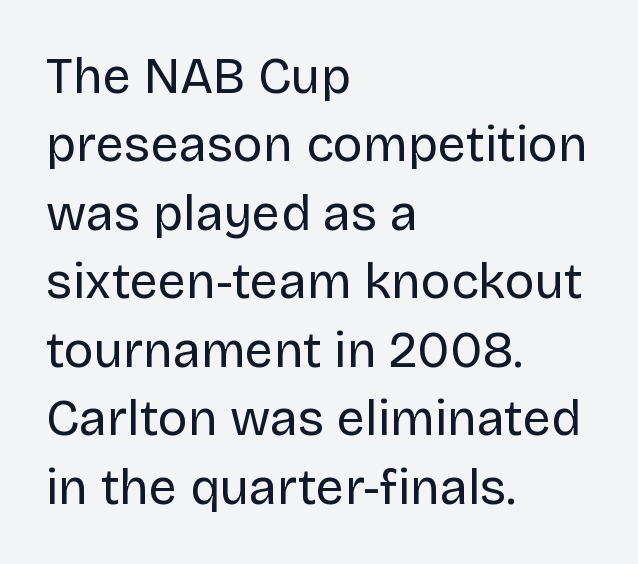
The characters display no serif detailing; their extremities are plain. The axis of the letterforms is exactly vertical. In terms of letterspacing, this is plain default setting. This rendering features lettering with no underline. The rendering anchors every line to the left-hand side. Is the stroke heavy? The answer is a plain regular-or-lighter.
